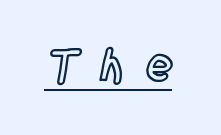
The image shows 46 px condensed type; set unusually wide letter spacing (+0.44 em), underlined; a large x-height.
